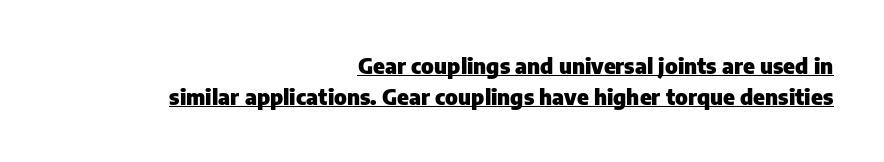
The image shows 22 px bold type, upright; set right-aligned, normal line spacing (1.42x), normal letter spacing, underlined.
